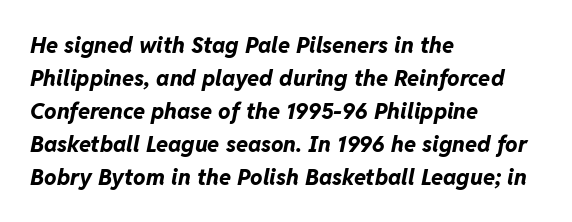
The image shows 22 px bold type, italic (leaning right); set left-aligned, normal line spacing (1.5x), normal letter spacing, not underlined.
